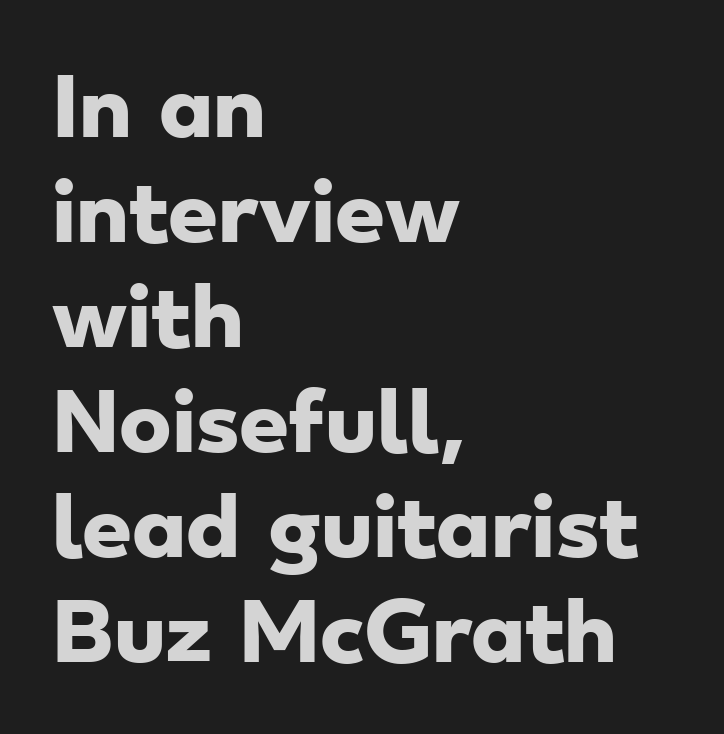
{"serif": "no", "bold": "yes", "weight": "heavy", "width": "wide", "stroke_contrast": "low", "x_height": "small", "monospaced": "no", "underline": "no", "align": "left", "line_spacing": "normal", "line_spacing_ratio": 1.33, "letter_spacing": "normal", "letter_spacing_em": 0.0, "glyph_px": 79}
